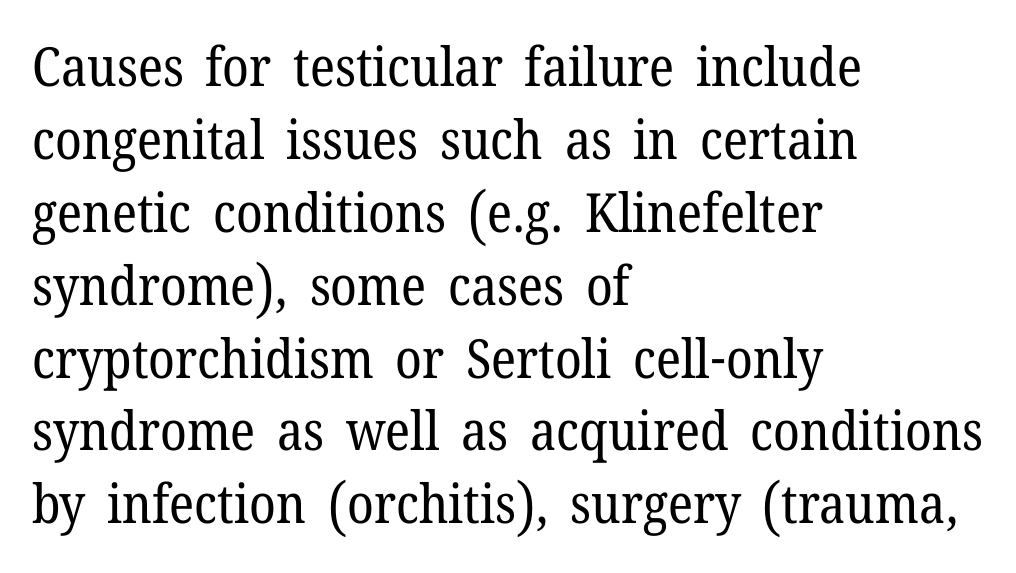
A typesetter would label this face a serif. A typesetter would mark this as roman, not italic. No word sits above an underline. A normal amount of white space separates one row of letters from the next.
